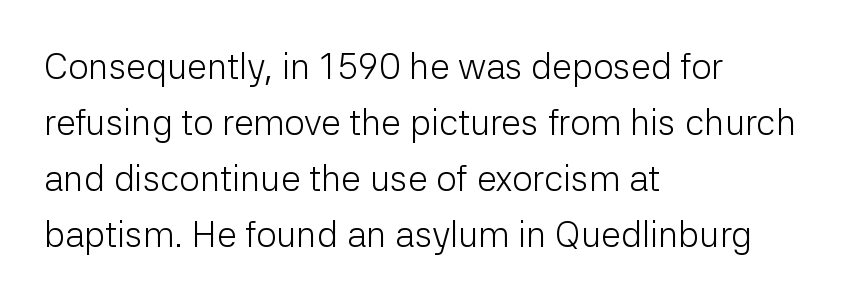
Q: Is the text bold? A: No.
Q: Is the text italic (slanted)? A: No, it is upright.
Q: Is the typeface a serif or a sans-serif typeface? A: Sans-serif.
Q: Is the text underlined? A: No.
Q: How is the paragraph aligned? A: Left-aligned.
Q: Is the spacing between letters normal or unusually wide? A: Normal.
Q: Is the spacing between lines tight, normal or loose? A: Normal.
Q: Width (condensed, normal, or wide)? A: Normal.
Q: Stroke contrast? A: Low.
Q: x-height? A: Medium.
Q: Monospaced? A: No.
